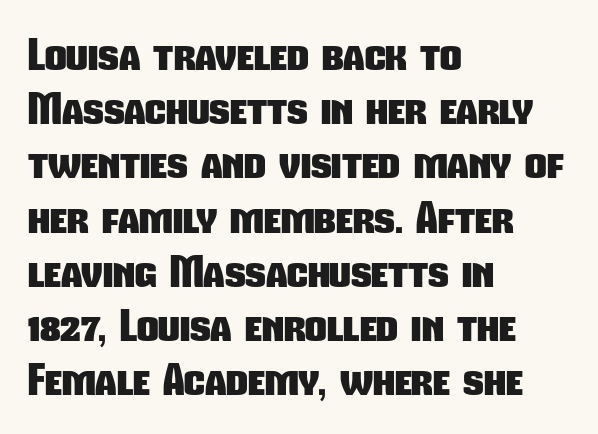
Q: Is the text bold? A: Yes.
Q: Is the typeface a serif or a sans-serif typeface? A: Sans-serif.
Q: Is the text underlined? A: No.
Q: How is the paragraph aligned? A: Left-aligned.
Q: Is the spacing between letters normal or unusually wide? A: Normal.
Q: Is the spacing between lines tight, normal or loose? A: Normal.
Q: Width (condensed, normal, or wide)? A: Condensed.
Q: Stroke contrast? A: Low.
Q: x-height? A: Medium.
Q: Monospaced? A: No.
